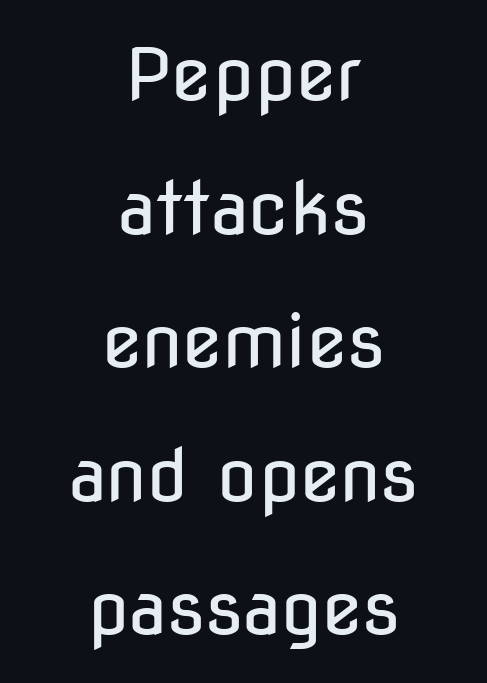
Ordinary non-slanted type is in use. The passage shown is typeset with a sans-serif family. Nothing unusual about the tracking: characters are spaced as the font intends. Type without underlining. Each line is balanced around a shared central axis. Think of a printed novel: that variable character pitch is what you see here.
